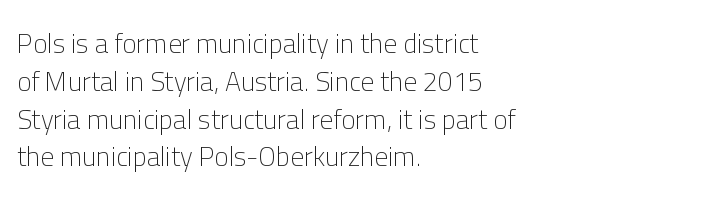
The image shows 27 px text type, upright; set left-aligned, normal line spacing (1.4x), normal letter spacing, not underlined.
